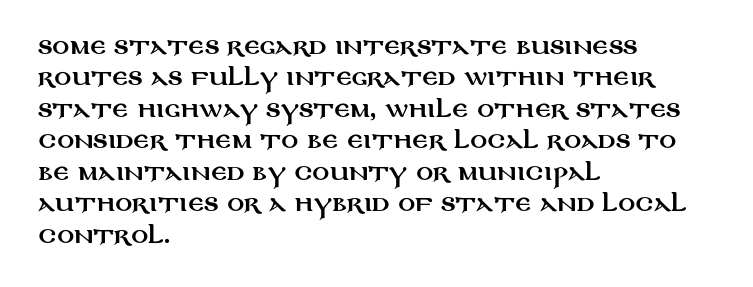
Unmarked baselines from the first word to the last. Every character sits straight up, as roman type does. The lines in this sample share a left origin and differ only in where they stop. Summary of vertical rhythm: regular, with standard interline spacing. Inter-character spacing is left at the font's built-in metrics.
